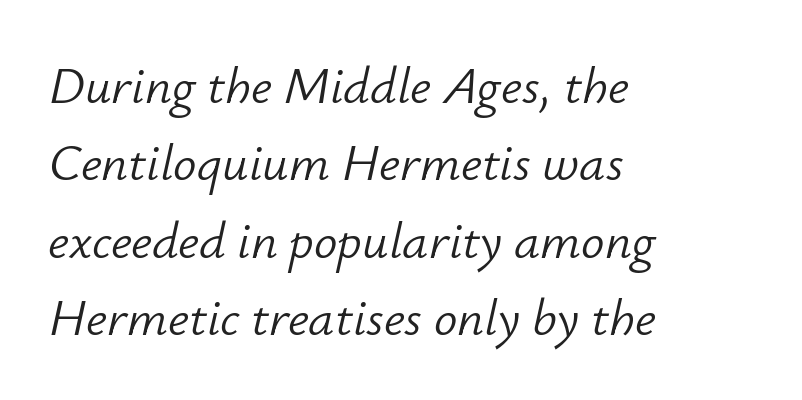
The image shows 52 px light type, italic (leaning right); set left-aligned, normal line spacing (1.49x), normal letter spacing, not underlined; low stroke contrast and a small x-height.
